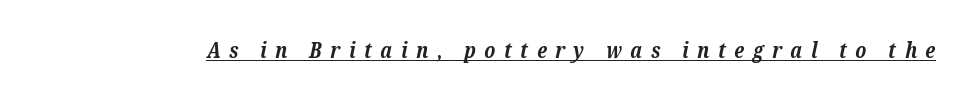
The image shows 22 px bold type, italic (leaning right); set unusually wide letter spacing (+0.39 em), underlined.
